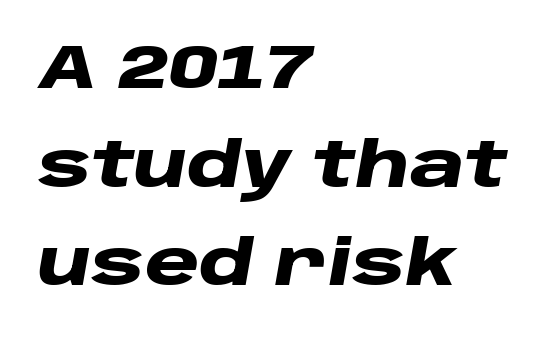
Check under the words: just untouched page. What stands out about the letter spacing? Nothing — it is the standard amount. Is the type bold? Yes — the strokes are clearly thick and heavy. Notice how the stems are inclined rather than vertical — that's the hallmark of italics. Vertically, the passage feels balanced, rows spaced as you'd expect. The letters advance in unequal steps, a hallmark of proportional type.
